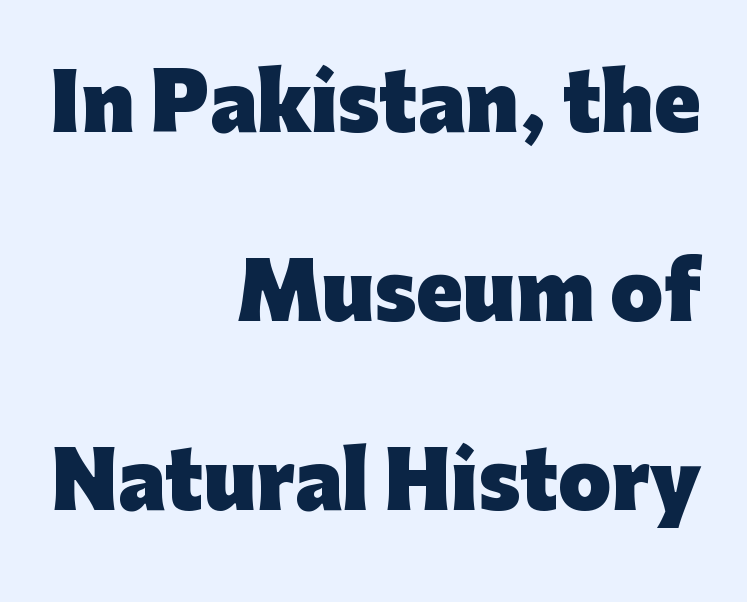
Q: Is the text bold? A: Yes.
Q: Is the text italic (slanted)? A: No, it is upright.
Q: Is the typeface a serif or a sans-serif typeface? A: Sans-serif.
Q: Is the text underlined? A: No.
Q: How is the paragraph aligned? A: Right-aligned.
Q: Is the spacing between letters normal or unusually wide? A: Normal.
Q: Is the spacing between lines tight, normal or loose? A: Loose.
Q: Width (condensed, normal, or wide)? A: Normal.
Q: Stroke contrast? A: Low.
Q: x-height? A: Medium.
Q: Monospaced? A: No.
